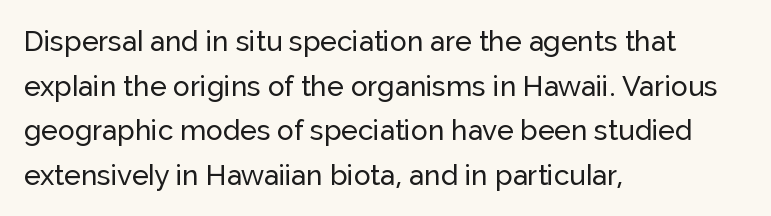
{"serif": "no", "italic": "no", "width": "normal", "stroke_contrast": "low", "x_height": "medium", "monospaced": "no", "underline": "no", "align": "left", "line_spacing": "normal", "line_spacing_ratio": 1.59, "letter_spacing": "normal", "letter_spacing_em": 0.0, "glyph_px": 28}
